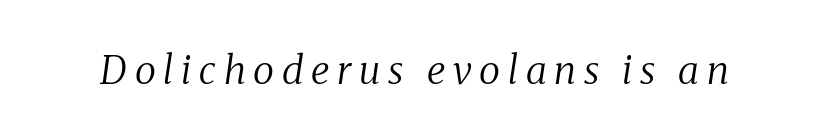
The letters advance in unequal steps, a hallmark of proportional type. No chunkiness to these letters — they're not bold. Yep, that's italic — everything's leaning. The letterforms stand isolated, each surrounded by extra space. The glyphs in this specimen are seriffed.
